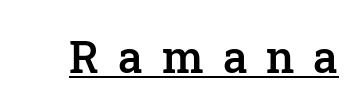
The image shows 44 px semibold serif type, upright; set unusually wide letter spacing (+0.43 em), underlined; low stroke contrast and a medium x-height.
